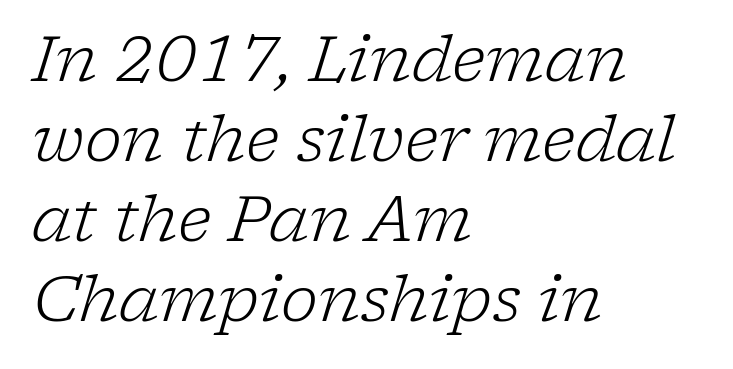
{"serif": "yes", "italic": "yes", "lean": "right", "slant_degrees": 17, "bold": "no", "weight": "light", "width": "normal", "stroke_contrast": "low", "x_height": "medium", "monospaced": "no", "underline": "no", "align": "left", "line_spacing": "normal", "line_spacing_ratio": 1.27, "letter_spacing": "normal", "letter_spacing_em": 0.0, "glyph_px": 63}
